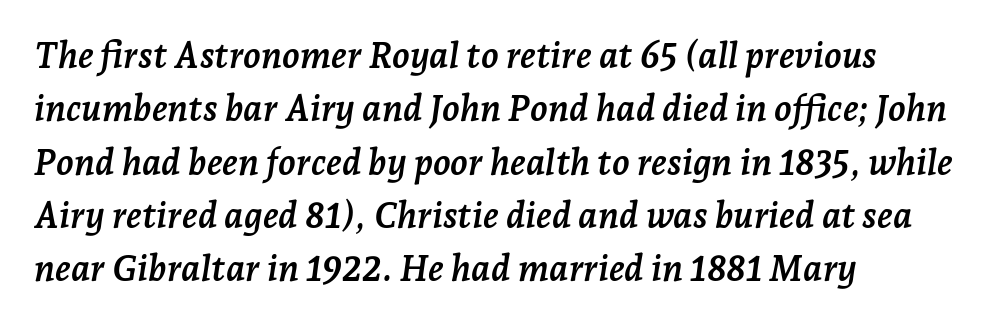
Q: Is the text bold? A: Yes.
Q: Is the text italic (slanted)? A: Yes, it leans right by about 7 degrees.
Q: Is the typeface a serif or a sans-serif typeface? A: Serif.
Q: Is the text underlined? A: No.
Q: How is the paragraph aligned? A: Left-aligned.
Q: Is the spacing between letters normal or unusually wide? A: Normal.
Q: Is the spacing between lines tight, normal or loose? A: Normal.
Q: Width (condensed, normal, or wide)? A: Normal.
Q: Stroke contrast? A: Low.
Q: x-height? A: Medium.
Q: Monospaced? A: No.
